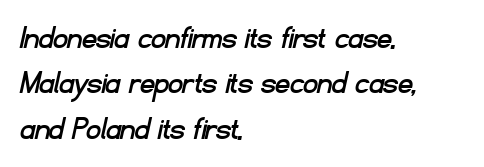
Classification — sans serif. Leading: standard. Look at the tracking — it's just the regular setting, nothing added. Is this a fixed-width face? No — the glyphs have proportional, varying widths. Nobody drew a line under any word here.
